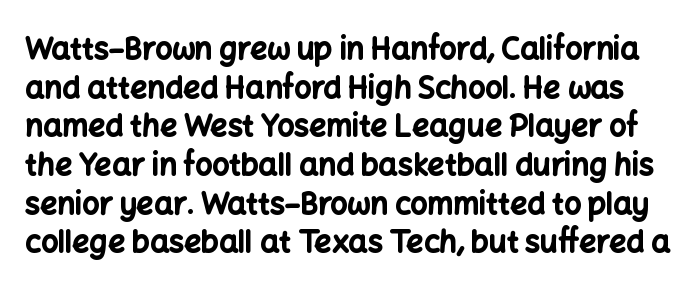
The image shows 30 px bold sans-serif type, upright; set normal line spacing (1.29x), normal letter spacing, not underlined; low stroke contrast and a medium x-height.
